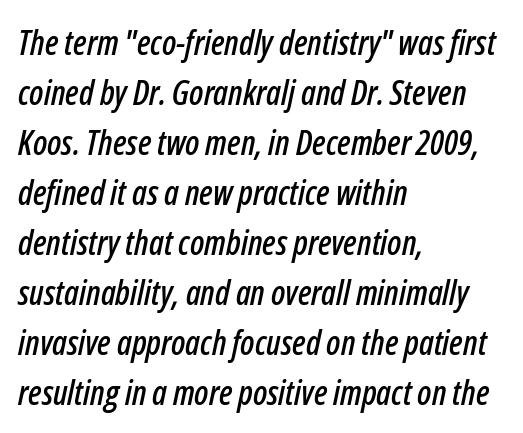
Q: Is the text italic (slanted)? A: Yes, it leans right by about 12 degrees.
Q: Is the text underlined? A: No.
Q: How is the paragraph aligned? A: Left-aligned.
Q: Is the spacing between letters normal or unusually wide? A: Normal.
Q: Is the spacing between lines tight, normal or loose? A: Normal.
Q: Width (condensed, normal, or wide)? A: Condensed.
Q: Stroke contrast? A: Low.
Q: x-height? A: Medium.
Q: Monospaced? A: No.
